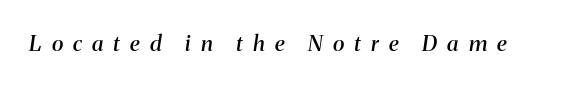
Q: Is the text bold? A: Semi-bold.
Q: Is the text italic (slanted)? A: Yes, it leans right by about 8 degrees.
Q: Is the text underlined? A: No.
Q: Is the spacing between letters normal or unusually wide? A: Unusually wide.
